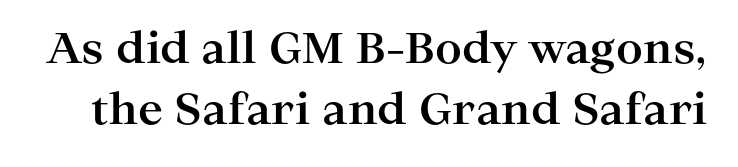
{"serif": "yes", "italic": "no", "bold": "yes", "weight": "bold", "width": "wide", "stroke_contrast": "high", "x_height": "medium", "monospaced": "no", "underline": "no", "line_spacing": "normal", "line_spacing_ratio": 1.46, "letter_spacing": "normal", "letter_spacing_em": 0.0, "glyph_px": 42}
